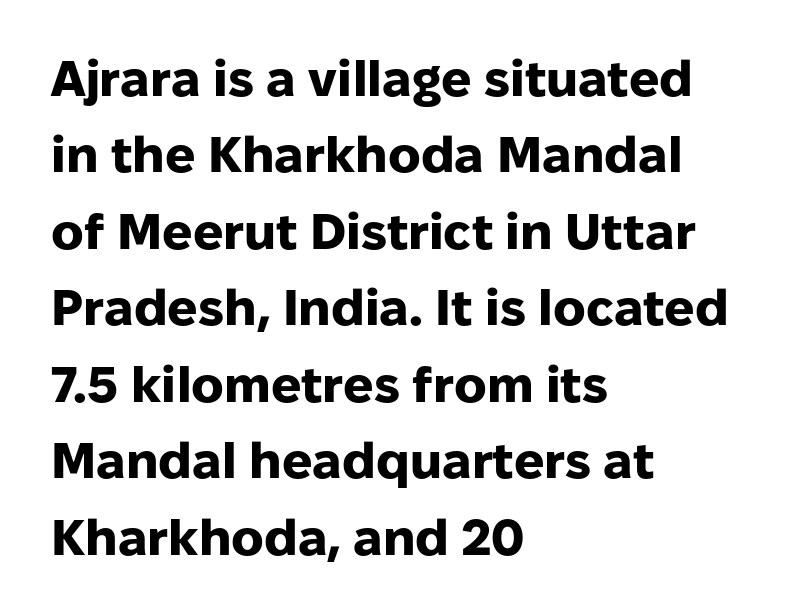
The image shows 50 px heavy sans-serif type, upright; set left-aligned, normal line spacing (1.53x), normal letter spacing, not underlined; low stroke contrast and a medium x-height.
